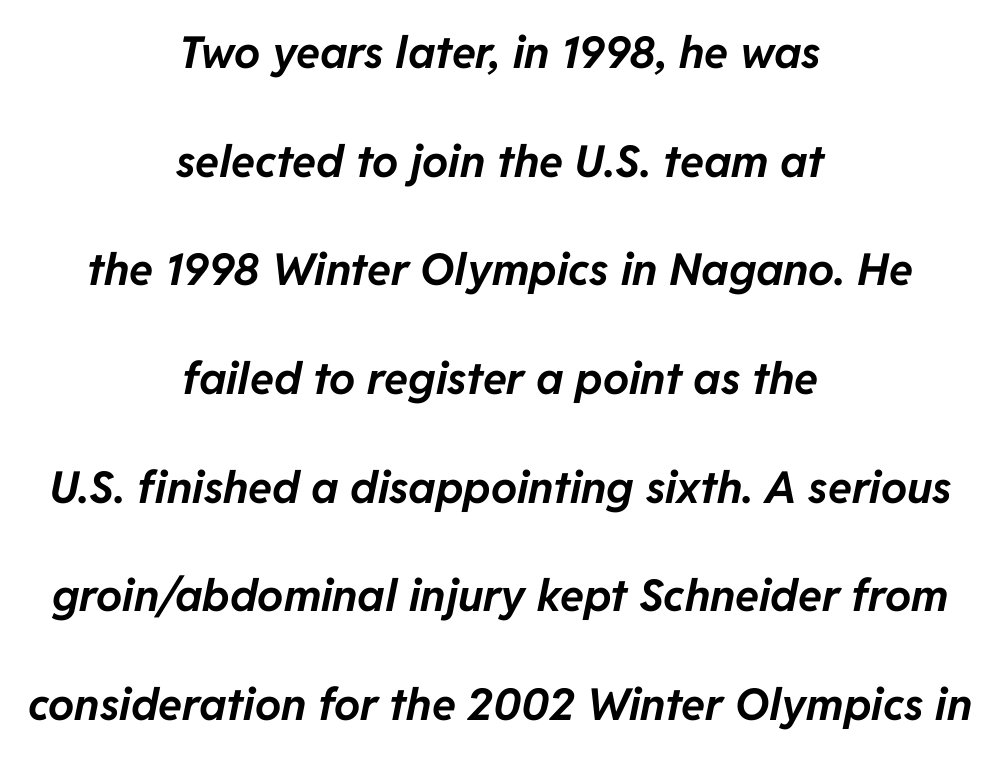
The image shows 44 px bold type, italic (leaning right); set centered, loose line spacing (2.47x), normal letter spacing, not underlined; low stroke contrast and a medium x-height.
